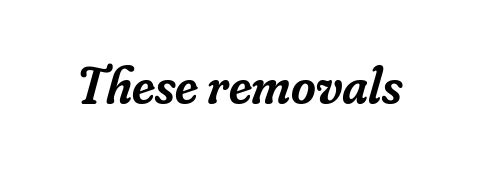
{"serif": "yes", "italic": "yes", "lean": "right", "slant_degrees": 16, "bold": "semi", "weight": "semibold", "width": "normal", "stroke_contrast": "low", "x_height": "small", "monospaced": "no", "underline": "no", "letter_spacing": "normal", "letter_spacing_em": 0.0, "glyph_px": 53}
